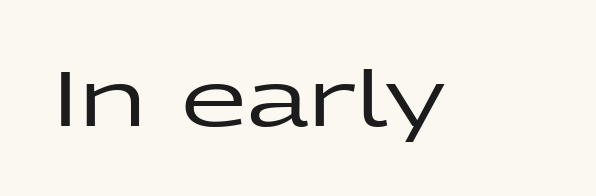
Q: Is the text italic (slanted)? A: No, it is upright.
Q: Is the typeface a serif or a sans-serif typeface? A: Sans-serif.
Q: Is the text underlined? A: No.
Q: Is the spacing between letters normal or unusually wide? A: Normal.
Q: Width (condensed, normal, or wide)? A: Wide.
Q: Stroke contrast? A: Low.
Q: x-height? A: Medium.
Q: Monospaced? A: No.
